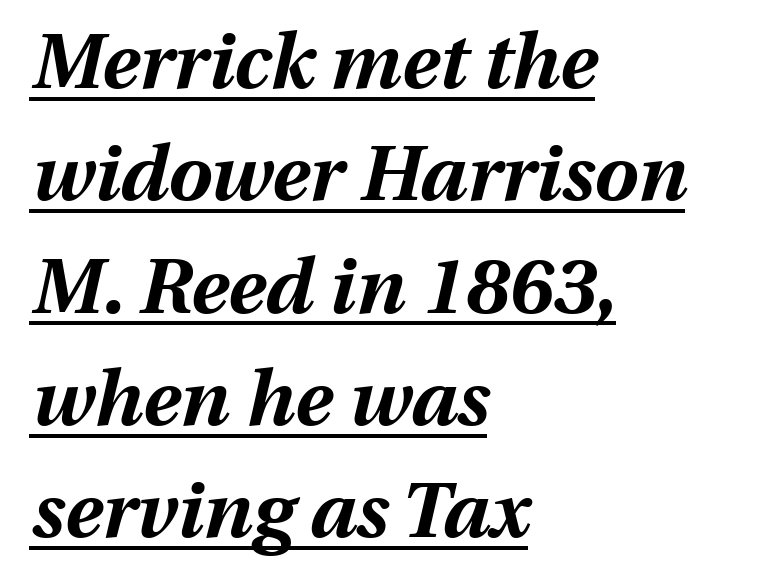
{"italic": "yes", "lean": "right", "slant_degrees": 13, "bold": "yes", "weight": "bold", "width": "normal", "stroke_contrast": "medium", "x_height": "medium", "monospaced": "no", "underline": "yes", "align": "left", "line_spacing": "normal", "line_spacing_ratio": 1.44, "letter_spacing": "normal", "letter_spacing_em": 0.0, "glyph_px": 78}
